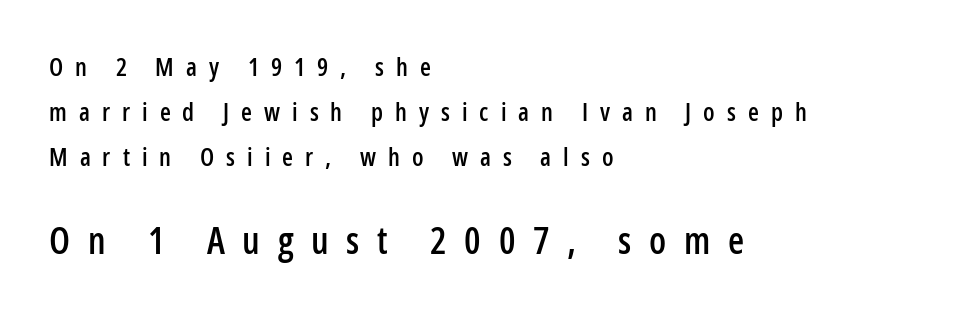
Examine the stroke ends and you'll find no serifs. Display-style spreading of the glyphs; the letterfit is very open. Proportional: the letters do not fall into vertical columns. A student would notice the bottom passage is typeset larger than what precedes it. Ordinary non-slanted type is in use.
